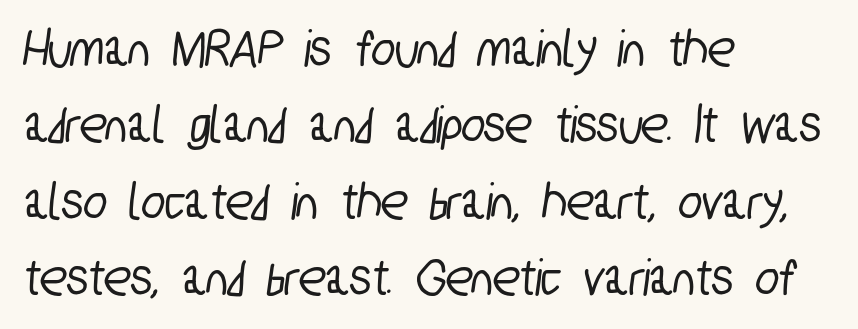
The image shows 55 px condensed sans-serif type; set left-aligned, normal line spacing (1.39x), normal letter spacing, not underlined; low stroke contrast and a medium x-height.
